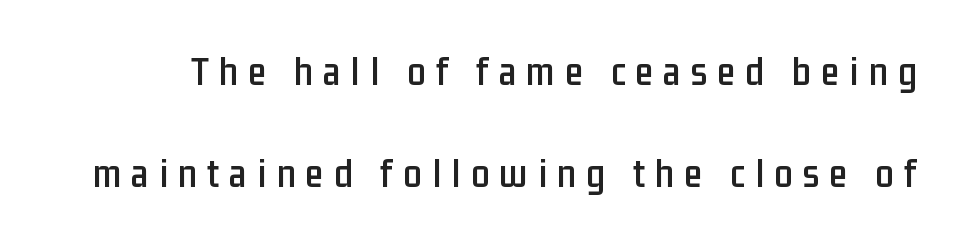
The space directly below the letters is spotless. A great deal of white space separates one row of letters from the next. Stroke terminals: plain, sans-serif. The rendering uses natural spacing where letterforms have individual widths. The type sits square on the baseline with zero lean.
